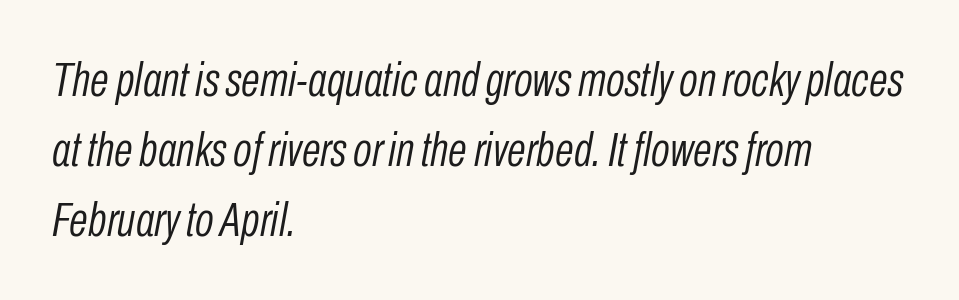
The image shows 49 px light, condensed type, italic (leaning right); set left-aligned, normal line spacing (1.43x), normal letter spacing, not underlined; low stroke contrast and a medium x-height.
